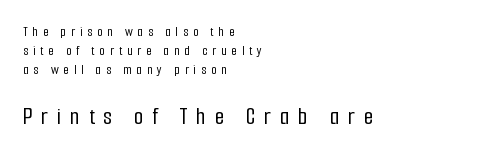
The image shows 25 px text type, upright; set left-aligned, normal line spacing (1.37x), unusually wide letter spacing (+0.35 em), not underlined; the second (bottom) block is 1.79x larger.
